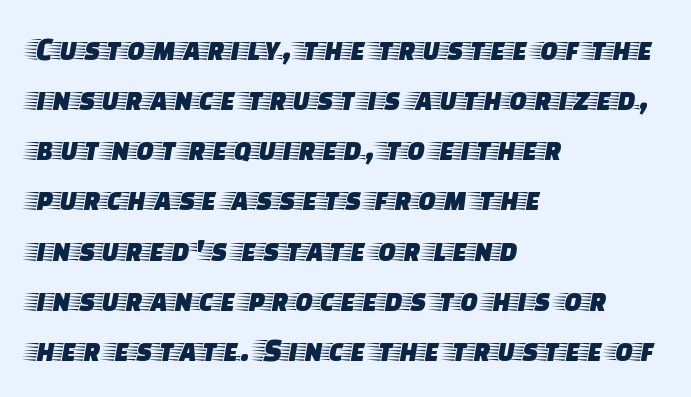
{"serif": "yes", "width": "wide", "stroke_contrast": "low", "x_height": "large", "monospaced": "no", "underline": "no", "align": "left", "line_spacing": "normal", "line_spacing_ratio": 1.52, "letter_spacing": "normal", "letter_spacing_em": 0.0, "glyph_px": 33}
